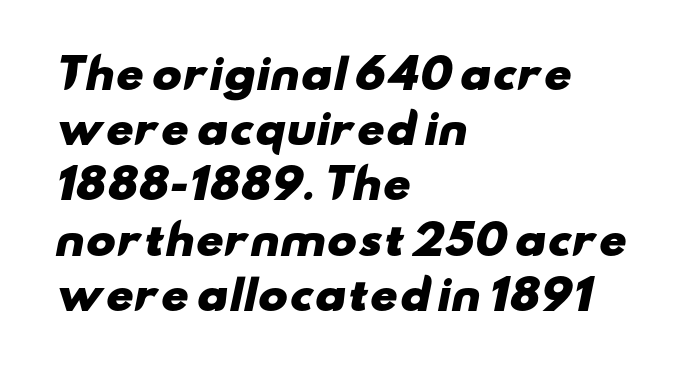
Q: Is the text bold? A: Yes.
Q: Is the typeface a serif or a sans-serif typeface? A: Sans-serif.
Q: Is the text underlined? A: No.
Q: How is the paragraph aligned? A: Left-aligned.
Q: Is the spacing between letters normal or unusually wide? A: Normal.
Q: Is the spacing between lines tight, normal or loose? A: Normal.
Q: Width (condensed, normal, or wide)? A: Wide.
Q: Stroke contrast? A: Low.
Q: x-height? A: Small.
Q: Monospaced? A: No.
